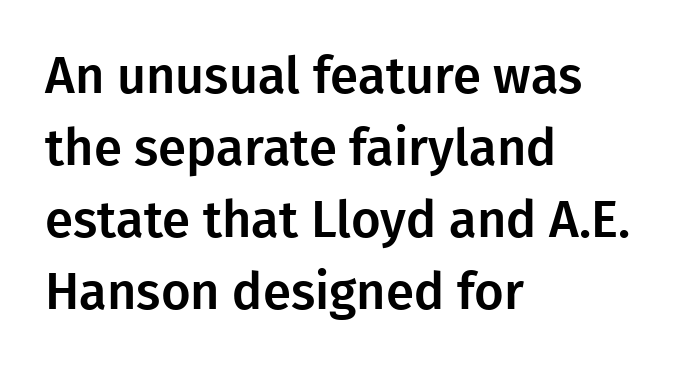
Q: Is the text italic (slanted)? A: No, it is upright.
Q: Is the typeface a serif or a sans-serif typeface? A: Sans-serif.
Q: Is the text underlined? A: No.
Q: How is the paragraph aligned? A: Left-aligned.
Q: Is the spacing between letters normal or unusually wide? A: Normal.
Q: Is the spacing between lines tight, normal or loose? A: Normal.
Q: Width (condensed, normal, or wide)? A: Normal.
Q: Stroke contrast? A: Low.
Q: x-height? A: Medium.
Q: Monospaced? A: No.
